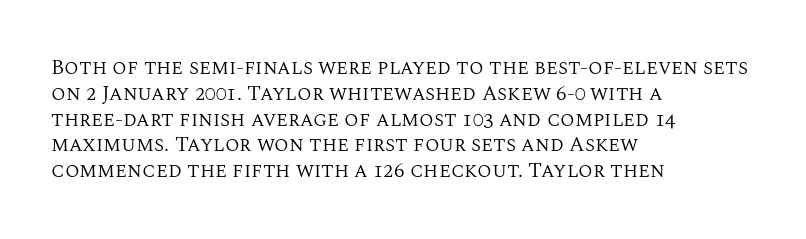
{"italic": "no", "bold": "no", "underline": "no", "align": "left", "line_spacing_ratio": 1.23, "letter_spacing": "normal", "letter_spacing_em": 0.0, "glyph_px": 21}
